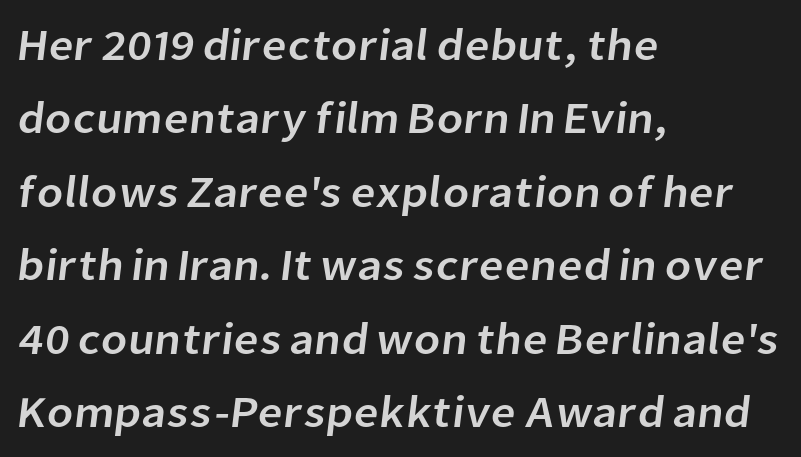
Varying glyph widths throughout — classic text-font behaviour. Descenders are the only things crossing below the line. Glyph-to-glyph distance matches everyday printed text. The glyphs in this specimen are sans serif. A classic flush-left, rag-right setting is used for this passage. Students, observe: this is what conventionally led text looks like.
